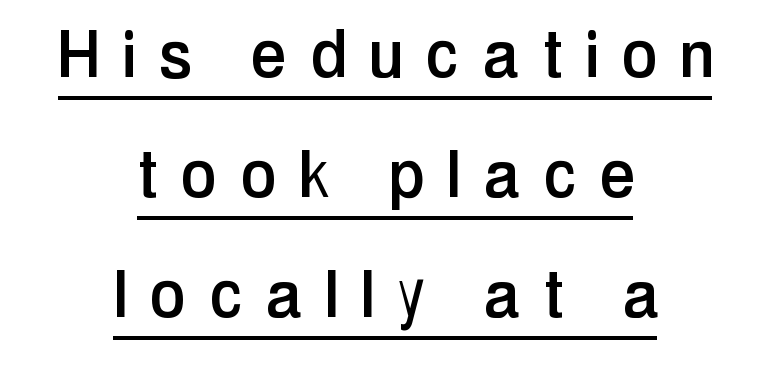
Q: Is the text italic (slanted)? A: No, it is upright.
Q: Is the typeface a serif or a sans-serif typeface? A: Sans-serif.
Q: Is the text underlined? A: Yes.
Q: How is the paragraph aligned? A: Centered.
Q: Is the spacing between letters normal or unusually wide? A: Unusually wide.
Q: Is the spacing between lines tight, normal or loose? A: Normal.
Q: Width (condensed, normal, or wide)? A: Condensed.
Q: Stroke contrast? A: Low.
Q: x-height? A: Medium.
Q: Monospaced? A: No.
